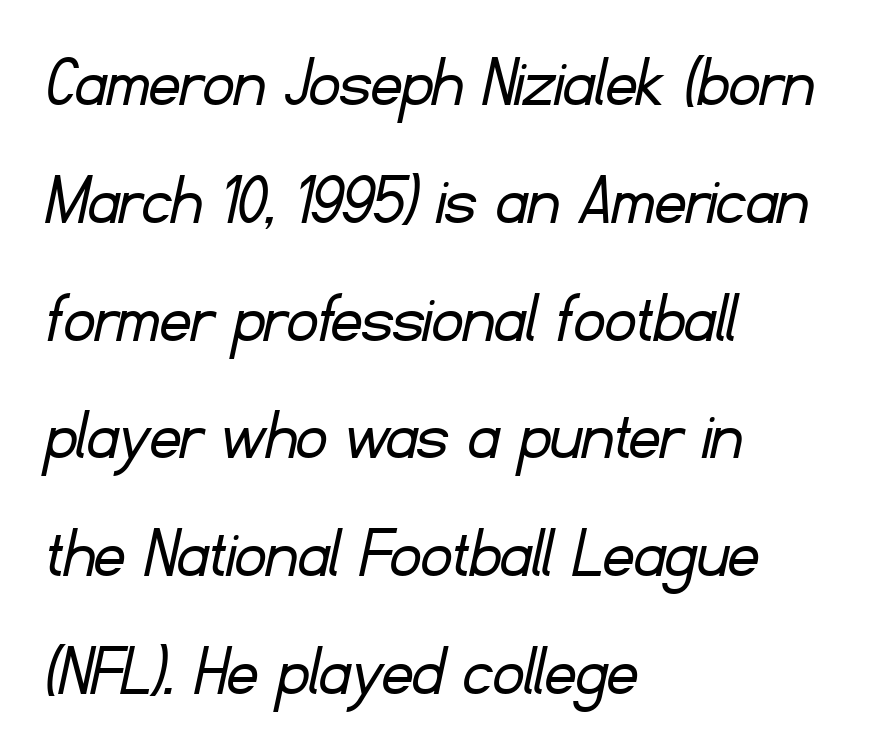
This is not heavy type; no bold has been used. What's the leading like? Ordinary, nothing unusual. Honestly, the letter spacing is just normal — you wouldn't notice it. Has an underline been added? It has not. Nope, no serifs anywhere on these letters. Visually the block forms a straight wall on the left and a jagged coastline on the right.
